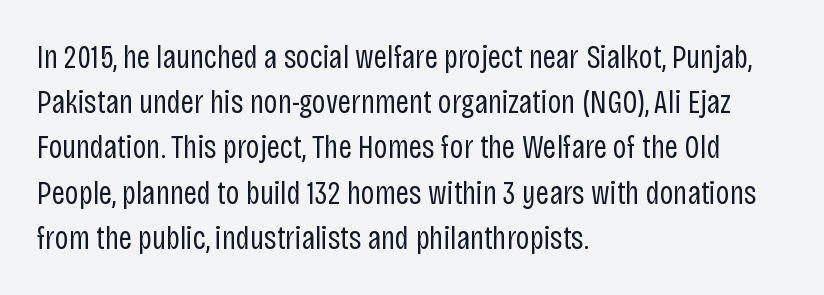
What's the leading like? Ordinary, nothing unusual. Where is the straight margin? On the left. You could call the tracking neutral — neither tight nor loose. Style check: upright.
